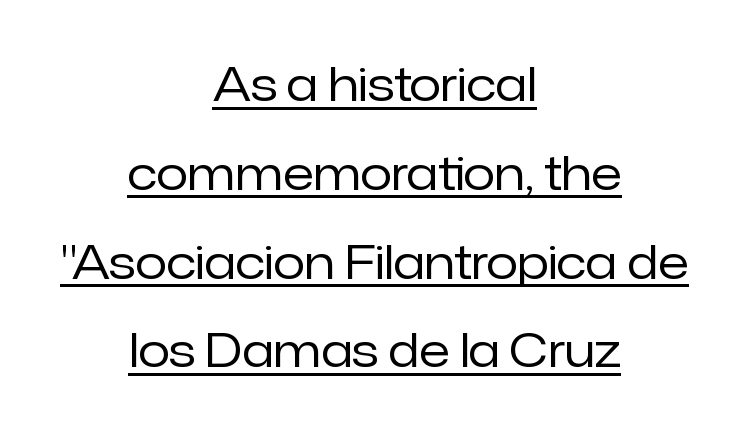
The rendering uses the underline text-decoration. This rendering employs a face without finishing strokes, i.e., a sans-serif. These lines are rendered in a variable-pitch font. This sample uses an upright cut, with every glyph sitting square on the baseline.
